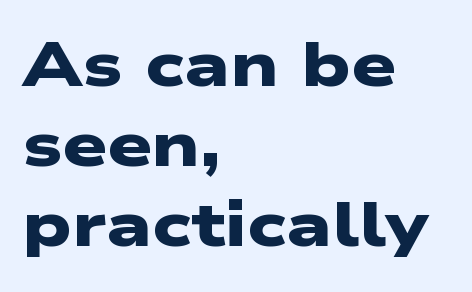
{"serif": "no", "bold": "yes", "weight": "heavy", "width": "wide", "stroke_contrast": "low", "x_height": "medium", "monospaced": "no", "underline": "no", "align": "left", "line_spacing": "normal", "line_spacing_ratio": 1.27, "letter_spacing": "normal", "letter_spacing_em": 0.0, "glyph_px": 63}
